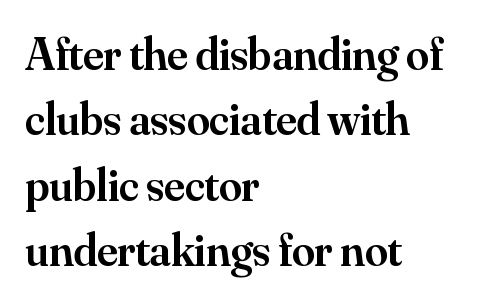
Has an underline been added? It has not. When letters stand straight like this, we call the style roman or upright. Baseline-to-baseline distance is the conventional proportion of letter height. Is the letter spacing exaggerated? No — it looks like the ordinary default. You could not count columns in this text — the font is proportionally spaced. Compared with a centered layout, this one pins lines to the left instead.
